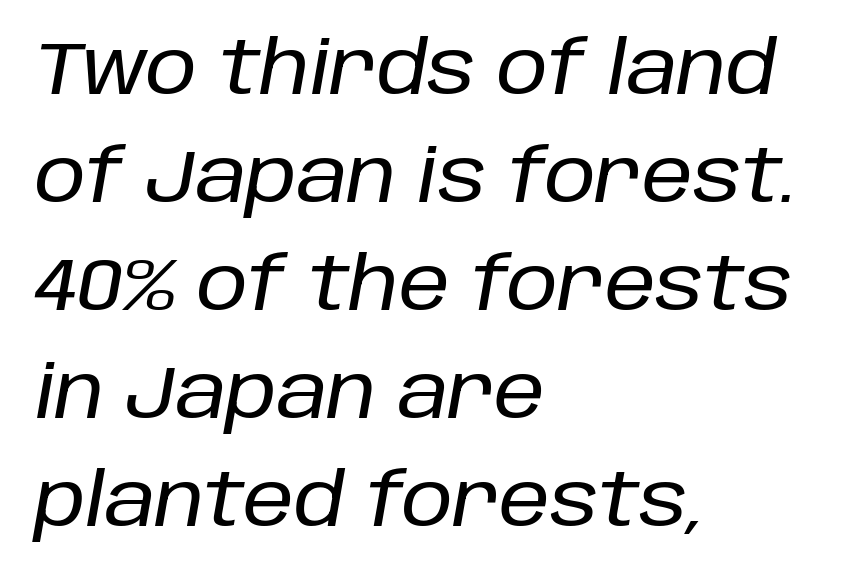
Would a proofreader flag this as italicized? Yes. Notice how descenders clear the ascenders below comfortably — that's standard leading. Teacher's note: observe the even left margin — that is flush-left alignment. The gap between lines stays unmarked. Nobody touched the tracking dial on this one.
